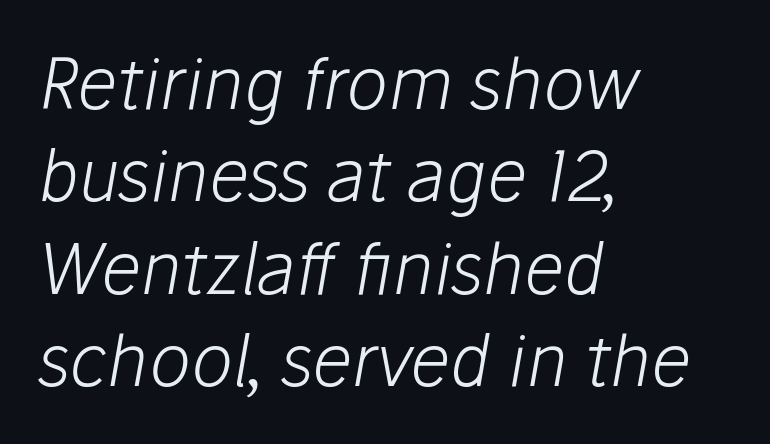
Q: Is the text bold? A: No.
Q: Is the text italic (slanted)? A: Yes, it leans right by about 10 degrees.
Q: Is the text underlined? A: No.
Q: How is the paragraph aligned? A: Left-aligned.
Q: Is the spacing between letters normal or unusually wide? A: Normal.
Q: Is the spacing between lines tight, normal or loose? A: Normal.
Q: Width (condensed, normal, or wide)? A: Normal.
Q: Stroke contrast? A: Low.
Q: x-height? A: Medium.
Q: Monospaced? A: No.
